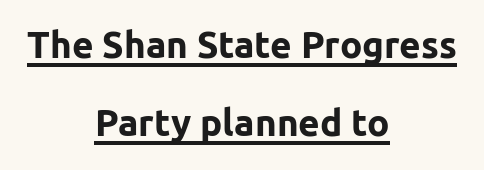
The image shows 37 px bold sans-serif type, upright; set centered, loose line spacing (2.11x), normal letter spacing, underlined; low stroke contrast and a medium x-height.
